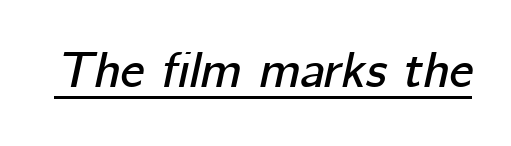
This sample has the flowing, uneven cadence of proportional lettering. The lettering is marked with a stroke running underneath it. Posture: slanted. Is the letter spacing exaggerated? No — it looks like the ordinary default.
